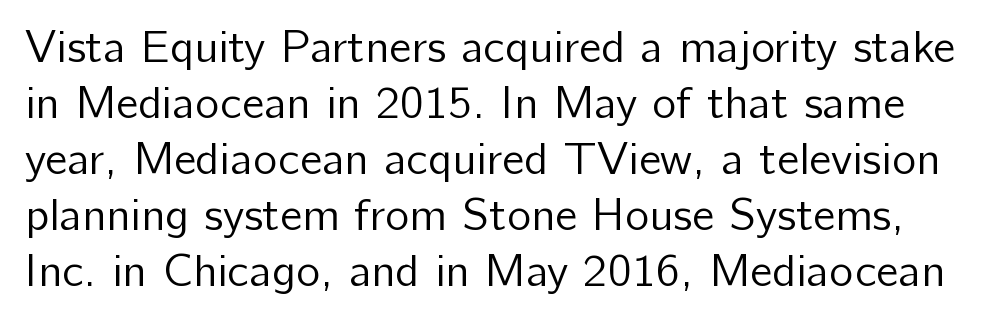
{"serif": "no", "italic": "no", "bold": "no", "weight": "regular", "width": "normal", "stroke_contrast": "low", "x_height": "medium", "monospaced": "no", "underline": "no", "line_spacing_ratio": 1.22, "letter_spacing": "normal", "letter_spacing_em": 0.0, "glyph_px": 46}
